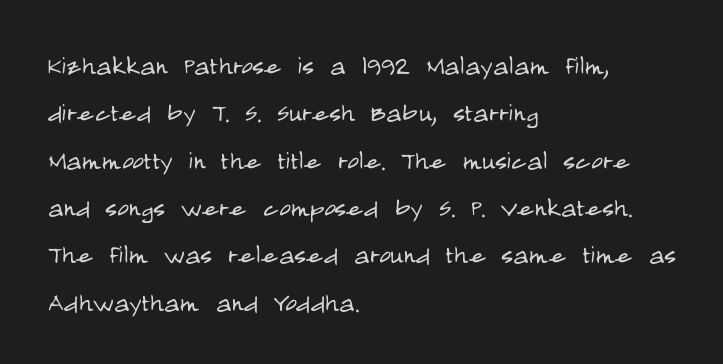
Q: Is the text bold? A: No.
Q: Is the text italic (slanted)? A: No, it is upright.
Q: Is the typeface a serif or a sans-serif typeface? A: Sans-serif.
Q: Is the text underlined? A: No.
Q: How is the paragraph aligned? A: Left-aligned.
Q: Is the spacing between letters normal or unusually wide? A: Normal.
Q: Is the spacing between lines tight, normal or loose? A: Normal.
Q: Width (condensed, normal, or wide)? A: Condensed.
Q: Stroke contrast? A: Low.
Q: x-height? A: Large.
Q: Monospaced? A: No.
